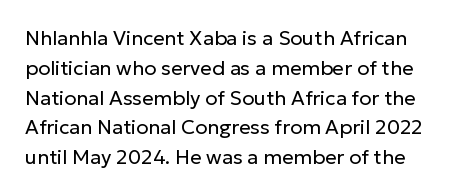
Q: Is the text bold? A: No.
Q: Is the text italic (slanted)? A: No, it is upright.
Q: Is the text underlined? A: No.
Q: Is the spacing between letters normal or unusually wide? A: Normal.
Q: Is the spacing between lines tight, normal or loose? A: Normal.
